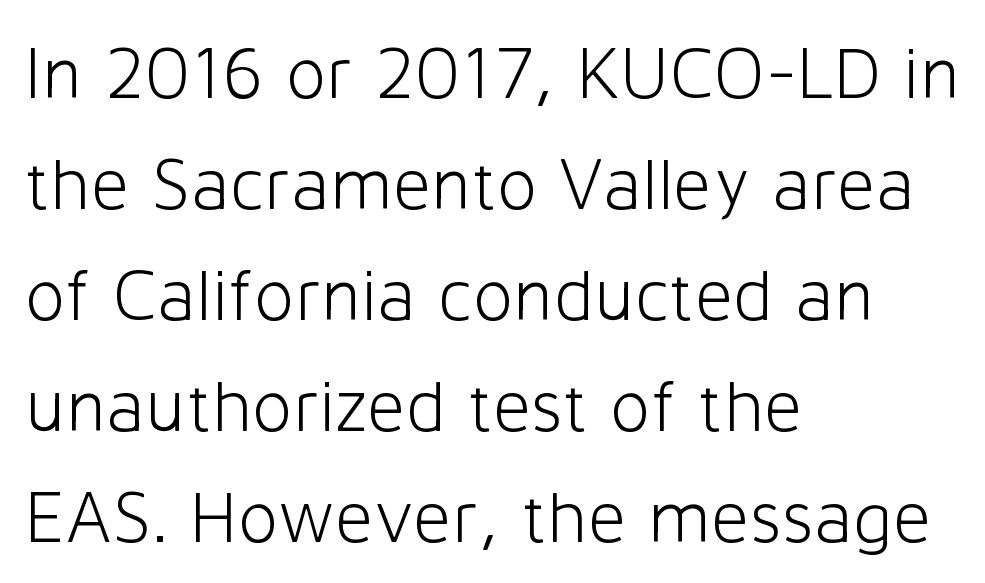
Q: Is the text bold? A: No.
Q: Is the text italic (slanted)? A: No, it is upright.
Q: Is the typeface a serif or a sans-serif typeface? A: Sans-serif.
Q: Is the text underlined? A: No.
Q: How is the paragraph aligned? A: Left-aligned.
Q: Is the spacing between letters normal or unusually wide? A: Normal.
Q: Is the spacing between lines tight, normal or loose? A: Normal.
Q: Width (condensed, normal, or wide)? A: Normal.
Q: Stroke contrast? A: Low.
Q: x-height? A: Medium.
Q: Monospaced? A: No.
